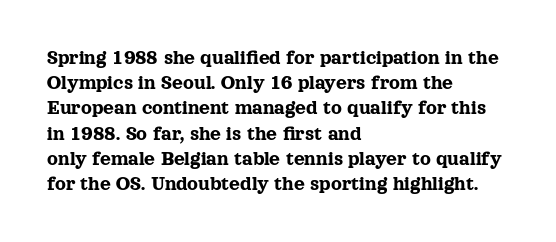
Q: Is the text italic (slanted)? A: No, it is upright.
Q: Is the text underlined? A: No.
Q: How is the paragraph aligned? A: Left-aligned.
Q: Is the spacing between letters normal or unusually wide? A: Normal.
